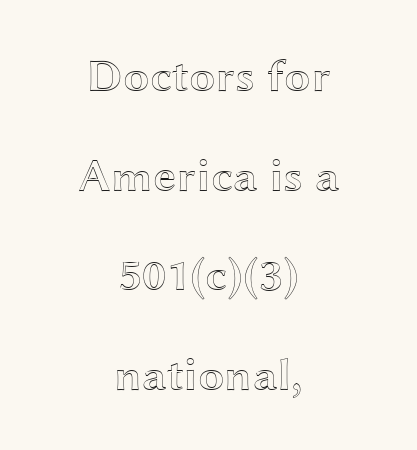
Q: Is the text italic (slanted)? A: No, it is upright.
Q: Is the text underlined? A: No.
Q: How is the paragraph aligned? A: Centered.
Q: Is the spacing between letters normal or unusually wide? A: Normal.
Q: Is the spacing between lines tight, normal or loose? A: Loose.
Q: Width (condensed, normal, or wide)? A: Wide.
Q: x-height? A: Medium.
Q: Monospaced? A: No.
